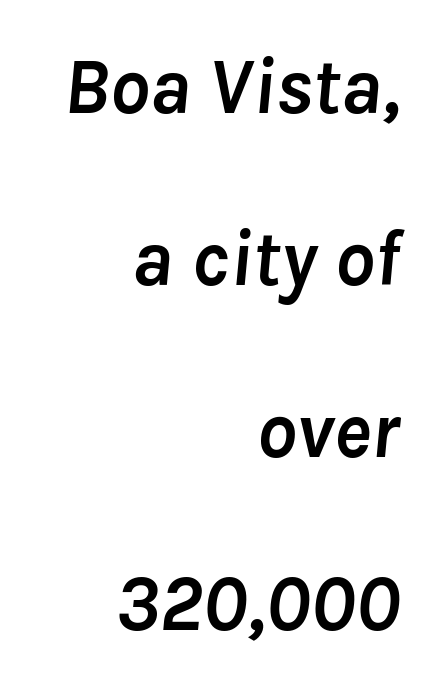
The image shows 79 px semibold type, italic (leaning right); set right-aligned, loose line spacing (2.18x), normal letter spacing, not underlined; low stroke contrast and a medium x-height.
